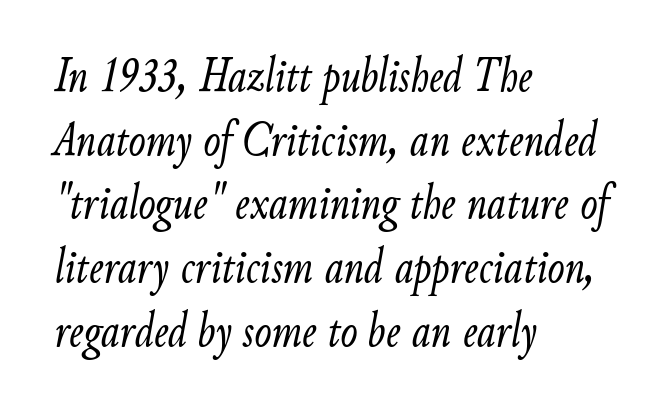
Q: Is the text bold? A: No.
Q: Is the text italic (slanted)? A: Yes, it leans right by about 9 degrees.
Q: Is the text underlined? A: No.
Q: How is the paragraph aligned? A: Left-aligned.
Q: Is the spacing between letters normal or unusually wide? A: Normal.
Q: Is the spacing between lines tight, normal or loose? A: Normal.
Q: Width (condensed, normal, or wide)? A: Condensed.
Q: Stroke contrast? A: Low.
Q: x-height? A: Small.
Q: Monospaced? A: No.
